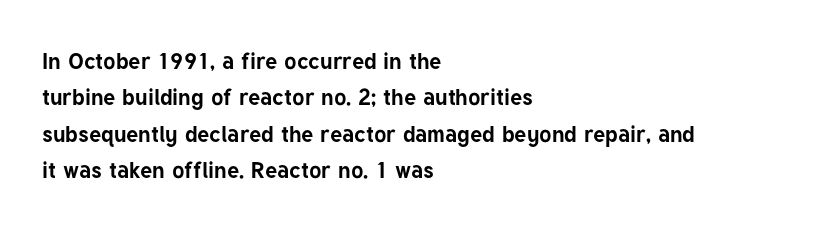
{"italic": "no", "bold": "yes", "underline": "no", "align": "left", "line_spacing": "normal", "line_spacing_ratio": 1.58, "letter_spacing": "normal", "letter_spacing_em": 0.0, "glyph_px": 23}
